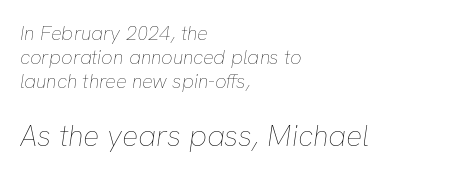
A quiet, ordinary-to-light weight characterises the typeface. Letters rest on an invisible, unmarked baseline. Varying glyph widths throughout — classic text-font behaviour. The lettering tilts uniformly, giving the passage an italic look. The gaps between neighbouring characters are ordinary and unremarkable.
